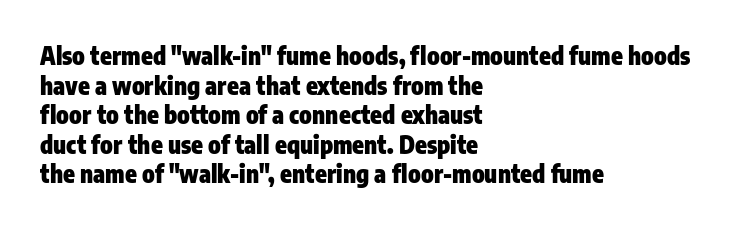
{"italic": "no", "bold": "yes", "underline": "no", "align": "left", "line_spacing_ratio": 1.23, "letter_spacing": "normal", "letter_spacing_em": 0.0, "glyph_px": 24}
